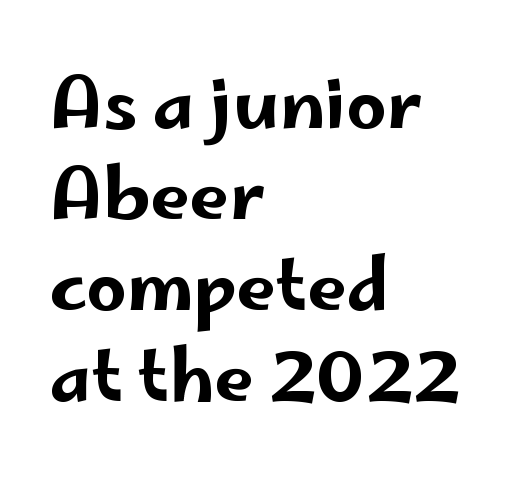
Q: Is the text italic (slanted)? A: No, it is upright.
Q: Is the typeface a serif or a sans-serif typeface? A: Sans-serif.
Q: Is the text underlined? A: No.
Q: How is the paragraph aligned? A: Left-aligned.
Q: Is the spacing between letters normal or unusually wide? A: Normal.
Q: Is the spacing between lines tight, normal or loose? A: Normal.
Q: Width (condensed, normal, or wide)? A: Wide.
Q: Stroke contrast? A: Low.
Q: x-height? A: Small.
Q: Monospaced? A: No.
